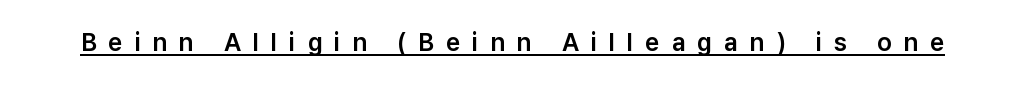
Quick note: not italic, upright. Caption: expanded tracking, letters set apart. Underline: present.
